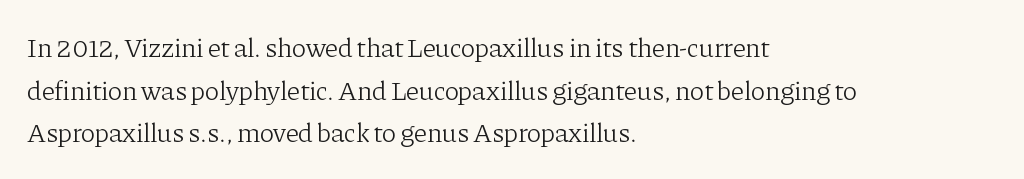
Q: Is the text bold? A: No.
Q: Is the text italic (slanted)? A: No, it is upright.
Q: Is the text underlined? A: No.
Q: How is the paragraph aligned? A: Left-aligned.
Q: Is the spacing between letters normal or unusually wide? A: Normal.
Q: Is the spacing between lines tight, normal or loose? A: Normal.
